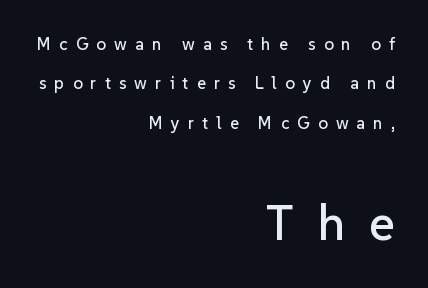
{"serif": "no", "italic": "no", "width": "normal", "stroke_contrast": "low", "x_height": "medium", "monospaced": "no", "underline": "no", "align": "right", "line_spacing": "loose", "line_spacing_ratio": 2.32, "letter_spacing": "wide", "letter_spacing_em": 0.48, "larger_block": "second", "size_ratio": 2.94, "glyph_px": 50}
